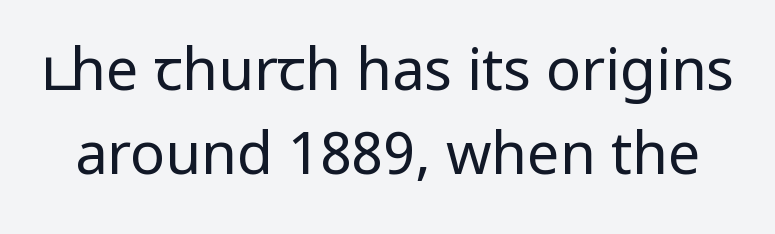
No word sits above an underline. Is the letter spacing exaggerated? No — it looks like the ordinary default. I'd call this a sans setting — the letters go barefoot. A typesetter would mark this as roman, not italic. Stems here are at most as thick as an everyday book face.
